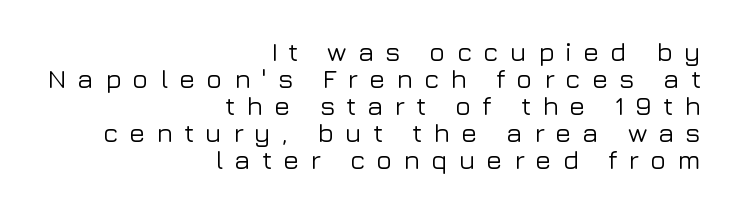
{"italic": "no", "underline": "no", "align": "right", "line_spacing": "tight", "line_spacing_ratio": 1.0, "letter_spacing": "wide", "letter_spacing_em": 0.4, "glyph_px": 27}
